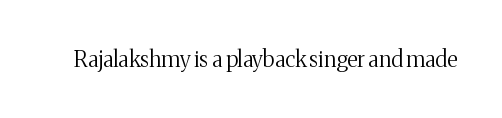
{"italic": "no", "bold": "no", "underline": "no", "letter_spacing": "normal", "letter_spacing_em": 0.0, "glyph_px": 22}
